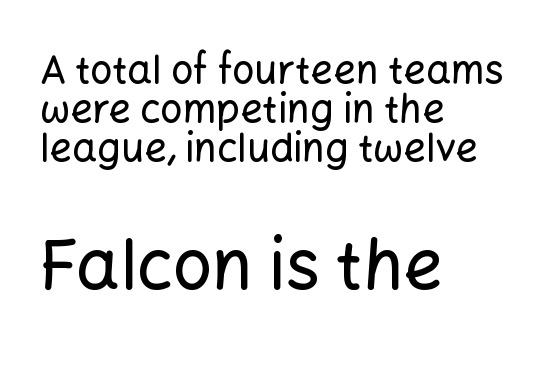
{"serif": "no", "italic": "no", "width": "normal", "stroke_contrast": "low", "x_height": "medium", "monospaced": "no", "underline": "no", "align": "left", "line_spacing": "tight", "line_spacing_ratio": 1.0, "letter_spacing": "normal", "letter_spacing_em": 0.0, "larger_block": "second", "size_ratio": 1.77, "glyph_px": 69}
